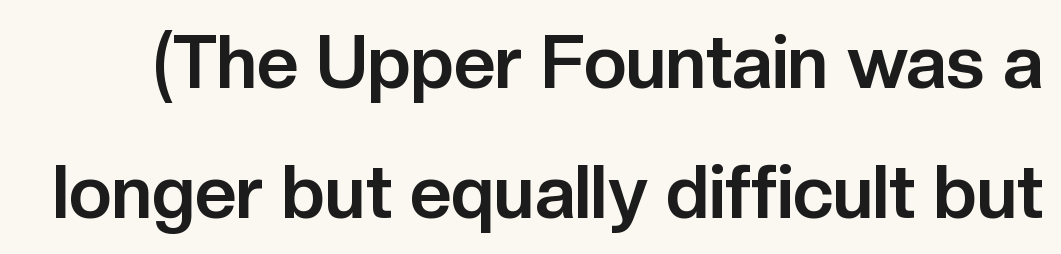
The image shows 73 px bold sans-serif type, upright; set line spacing 1.78x, normal letter spacing, not underlined; low stroke contrast and a medium x-height.
